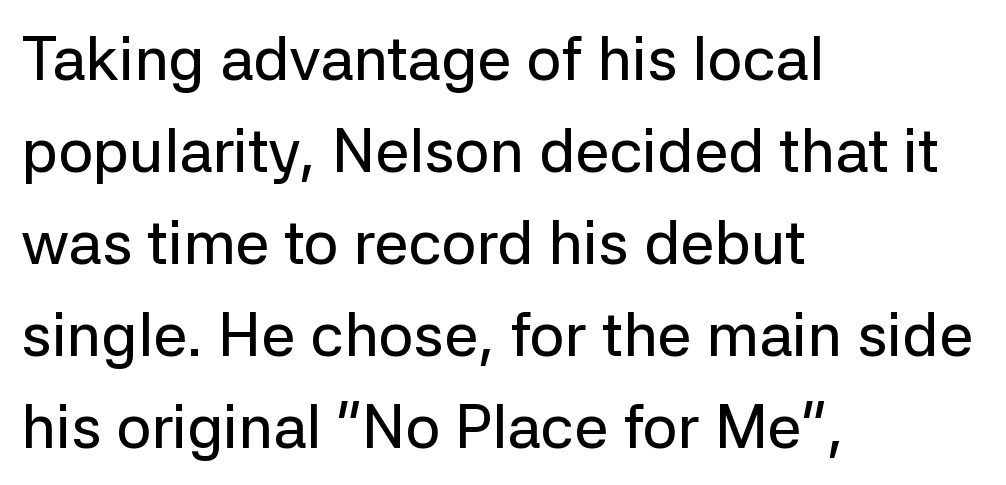
The image shows 61 px sans-serif type, upright; set left-aligned, normal line spacing (1.51x), normal letter spacing, not underlined; low stroke contrast and a medium x-height.
